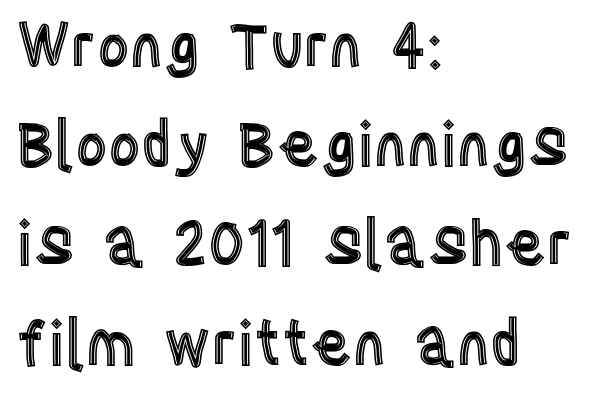
{"italic": "no", "width": "condensed", "x_height": "large", "monospaced": "no", "underline": "no", "align": "left", "line_spacing": "normal", "line_spacing_ratio": 1.6, "letter_spacing": "normal", "letter_spacing_em": 0.0, "glyph_px": 62}
